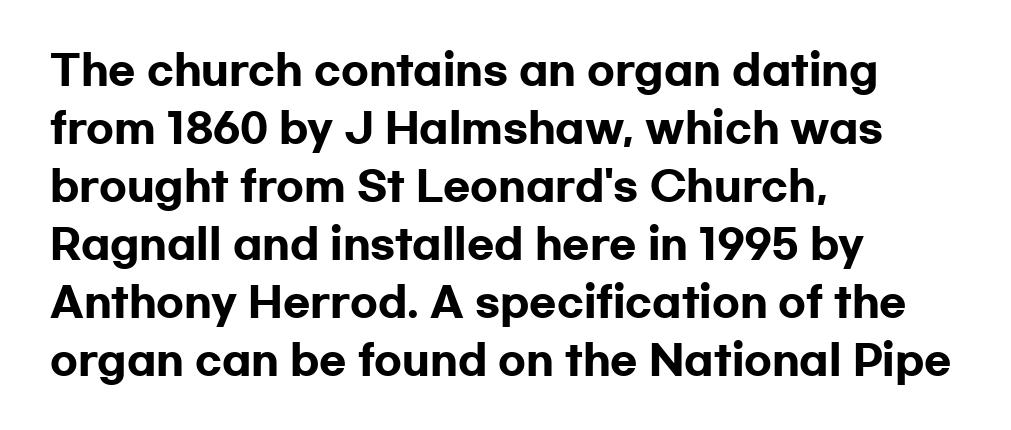
Q: Is the text bold? A: Yes.
Q: Is the text italic (slanted)? A: No, it is upright.
Q: Is the typeface a serif or a sans-serif typeface? A: Sans-serif.
Q: Is the text underlined? A: No.
Q: How is the paragraph aligned? A: Left-aligned.
Q: Is the spacing between letters normal or unusually wide? A: Normal.
Q: Is the spacing between lines tight, normal or loose? A: Normal.
Q: Width (condensed, normal, or wide)? A: Wide.
Q: Stroke contrast? A: Low.
Q: x-height? A: Medium.
Q: Monospaced? A: No.
